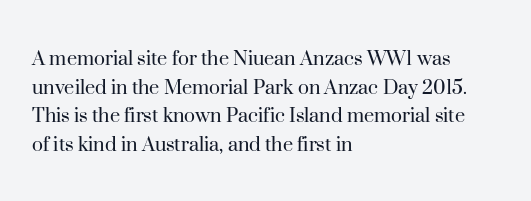
Q: Is the text bold? A: No.
Q: Is the text italic (slanted)? A: No, it is upright.
Q: Is the text underlined? A: No.
Q: How is the paragraph aligned? A: Left-aligned.
Q: Is the spacing between letters normal or unusually wide? A: Normal.
